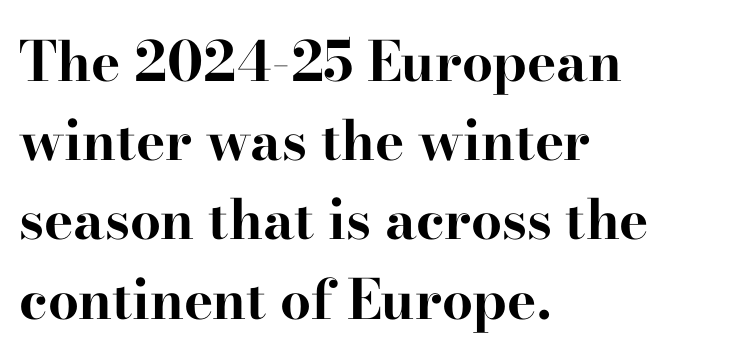
{"serif": "yes", "italic": "no", "bold": "yes", "weight": "bold", "width": "wide", "stroke_contrast": "high", "x_height": "small", "monospaced": "no", "underline": "no", "align": "left", "line_spacing": "normal", "line_spacing_ratio": 1.44, "letter_spacing": "normal", "letter_spacing_em": 0.0, "glyph_px": 55}
